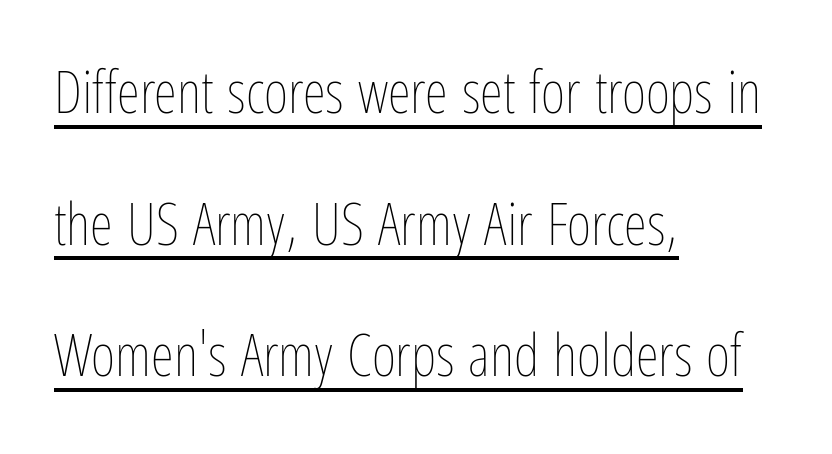
The image shows 59 px thin, condensed type, upright; set left-aligned, loose line spacing (2.23x), normal letter spacing, underlined; low stroke contrast and a medium x-height.
